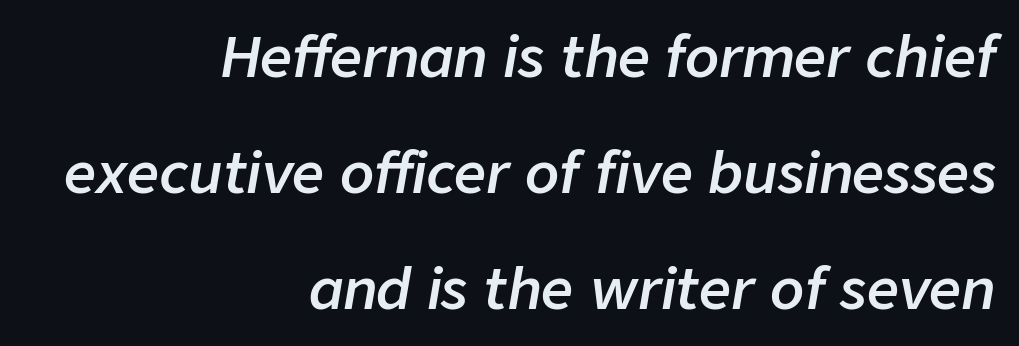
{"italic": "yes", "lean": "right", "slant_degrees": 9, "bold": "semi", "weight": "semibold", "width": "normal", "stroke_contrast": "low", "x_height": "medium", "monospaced": "no", "underline": "no", "align": "right", "line_spacing": "loose", "line_spacing_ratio": 2.07, "letter_spacing": "normal", "letter_spacing_em": 0.0, "glyph_px": 56}
